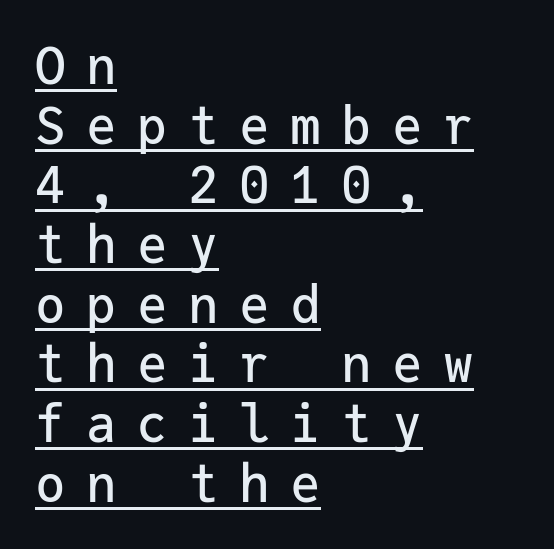
{"serif": "no", "italic": "no", "width": "normal", "stroke_contrast": "low", "x_height": "medium", "monospaced": "yes", "underline": "yes", "align": "left", "line_spacing_ratio": 1.17, "letter_spacing": "wide", "letter_spacing_em": 0.4, "glyph_px": 51}
